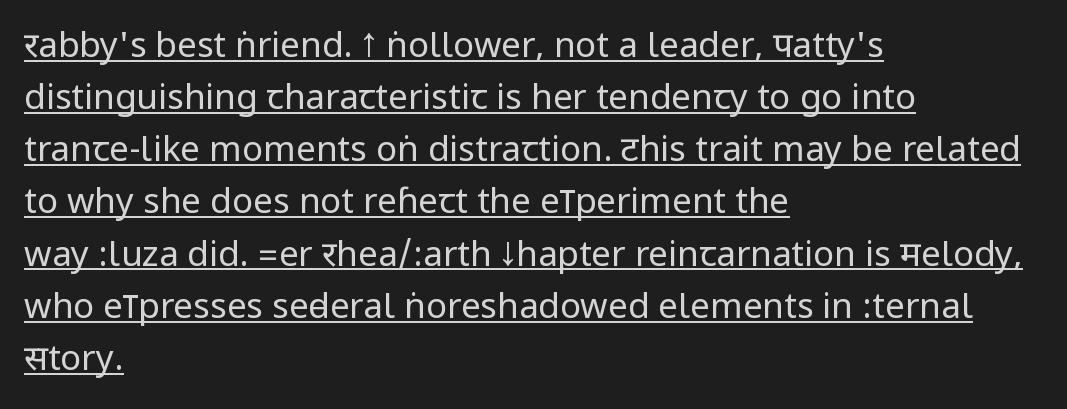
Q: Is the text bold? A: No.
Q: Is the text italic (slanted)? A: No, it is upright.
Q: Is the typeface a serif or a sans-serif typeface? A: Sans-serif.
Q: Is the text underlined? A: Yes.
Q: How is the paragraph aligned? A: Left-aligned.
Q: Is the spacing between letters normal or unusually wide? A: Normal.
Q: Is the spacing between lines tight, normal or loose? A: Normal.
Q: Width (condensed, normal, or wide)? A: Condensed.
Q: Stroke contrast? A: Low.
